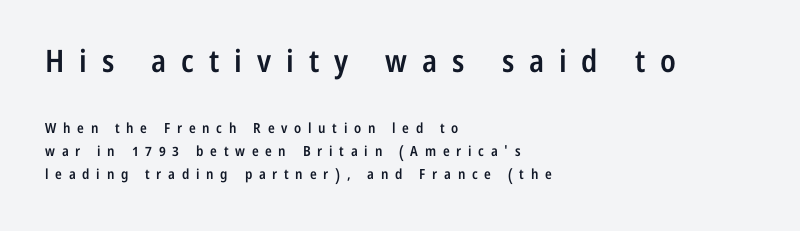
Q: Is the text bold? A: Semi-bold.
Q: Is the text italic (slanted)? A: No, it is upright.
Q: Is the typeface a serif or a sans-serif typeface? A: Sans-serif.
Q: Is the text underlined? A: No.
Q: How is the paragraph aligned? A: Left-aligned.
Q: Is the spacing between letters normal or unusually wide? A: Unusually wide.
Q: Is the spacing between lines tight, normal or loose? A: Normal.
Q: Which block of text is set in a larger size, the first (top) or the second (bottom)? A: The first (top) one.
Q: Width (condensed, normal, or wide)? A: Condensed.
Q: Stroke contrast? A: Low.
Q: x-height? A: Medium.
Q: Monospaced? A: No.
